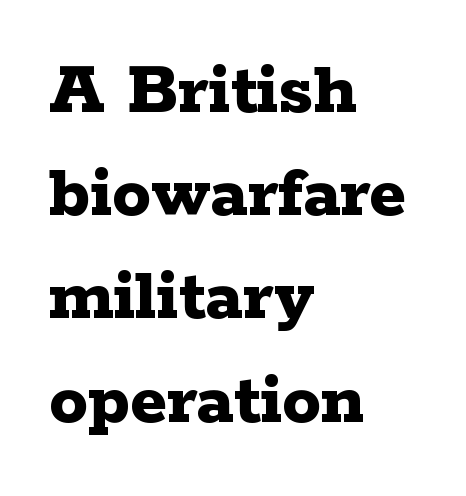
The image shows 77 px bold, wide serif type, upright; set left-aligned, normal line spacing (1.34x), normal letter spacing, not underlined; low stroke contrast and a medium x-height.
